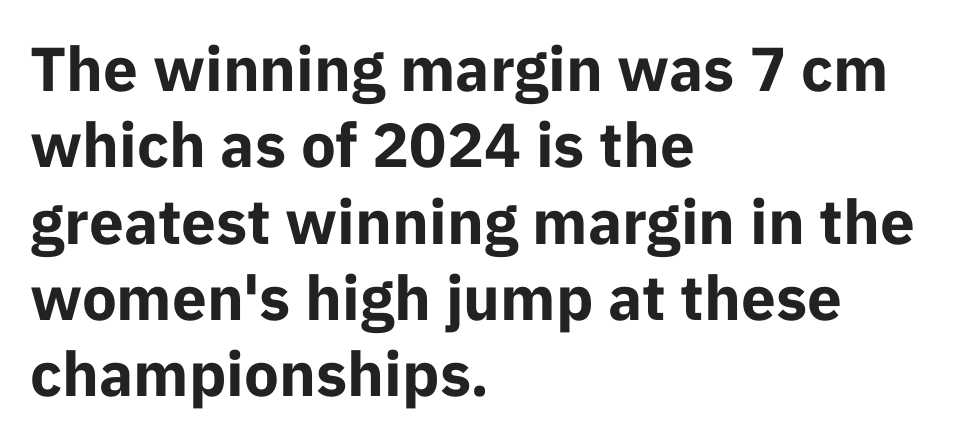
The image shows 62 px bold sans-serif type, upright; set left-aligned, line spacing 1.23x, normal letter spacing, not underlined; low stroke contrast and a medium x-height.
